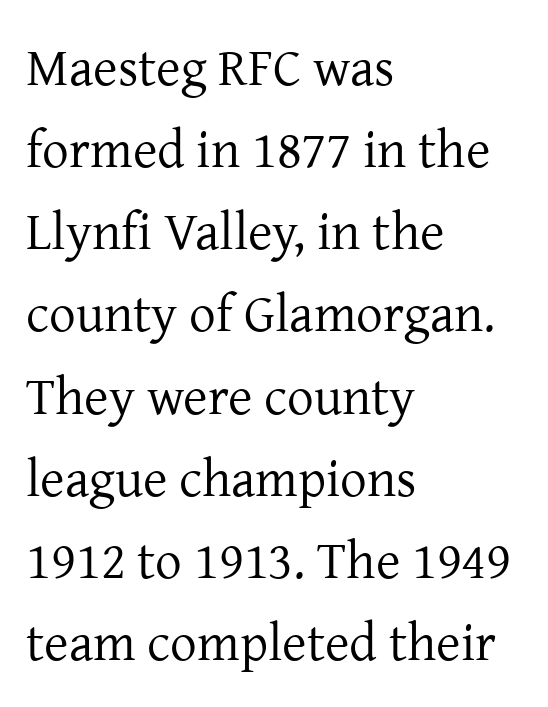
{"serif": "yes", "italic": "no", "bold": "no", "weight": "regular", "width": "normal", "stroke_contrast": "low", "x_height": "medium", "monospaced": "no", "underline": "no", "align": "left", "line_spacing": "normal", "line_spacing_ratio": 1.55, "letter_spacing": "normal", "letter_spacing_em": 0.0, "glyph_px": 53}
